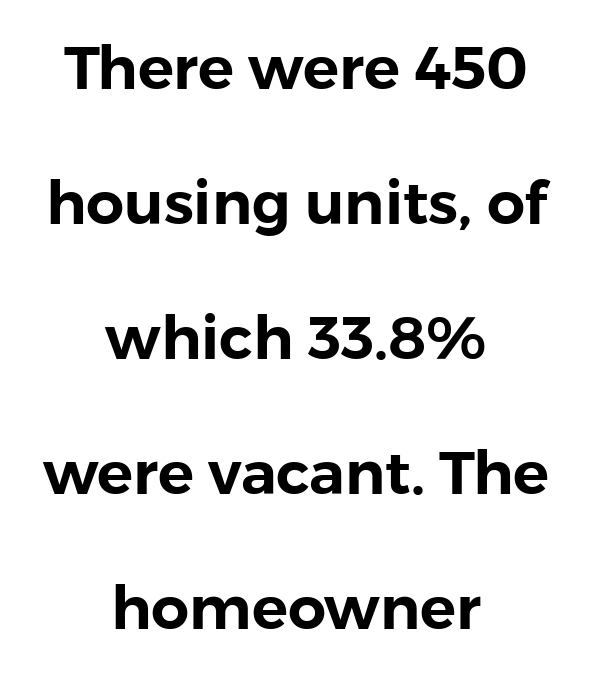
The image shows 60 px sans-serif type, upright; set centered, loose line spacing (2.25x), normal letter spacing, not underlined; low stroke contrast and a medium x-height.
